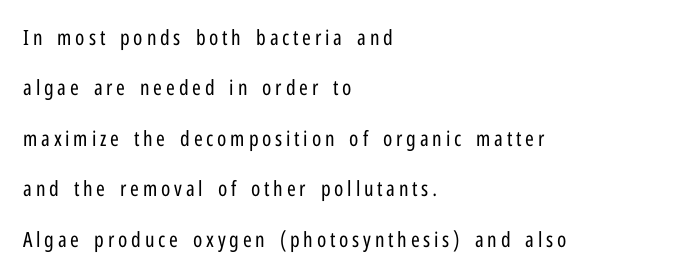
The image shows 21 px text type, upright; set left-aligned, loose line spacing (2.4x), not underlined.
